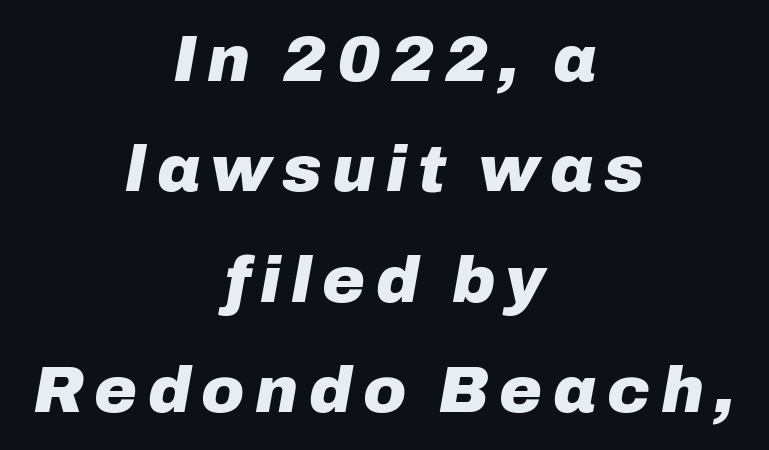
{"italic": "yes", "lean": "right", "slant_degrees": 10, "bold": "yes", "weight": "heavy", "width": "normal", "stroke_contrast": "low", "x_height": "medium", "monospaced": "no", "underline": "no", "align": "center", "line_spacing": "normal", "line_spacing_ratio": 1.7, "glyph_px": 65}
